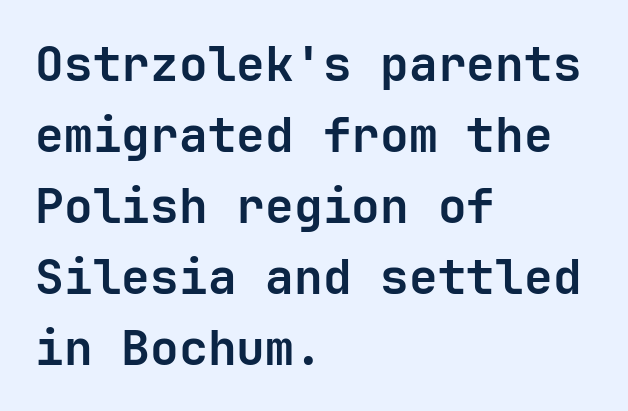
Q: Is the text bold? A: Yes.
Q: Is the text italic (slanted)? A: No, it is upright.
Q: Is the typeface a serif or a sans-serif typeface? A: Sans-serif.
Q: Is the text underlined? A: No.
Q: How is the paragraph aligned? A: Left-aligned.
Q: Is the spacing between letters normal or unusually wide? A: Normal.
Q: Is the spacing between lines tight, normal or loose? A: Normal.
Q: Width (condensed, normal, or wide)? A: Normal.
Q: Stroke contrast? A: Low.
Q: x-height? A: Medium.
